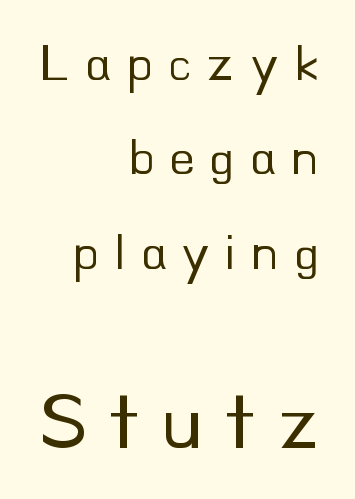
The image shows 79 px regular-weight sans-serif type, upright; set right-aligned, line spacing 1.78x, unusually wide letter spacing (+0.28 em), not underlined; the second (bottom) block is 1.49x larger; low stroke contrast and a small x-height.
